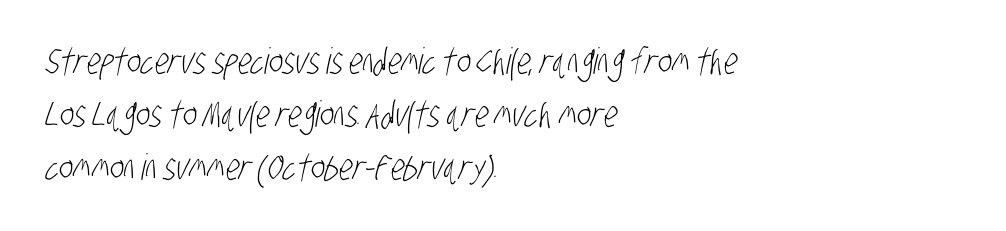
{"serif": "no", "bold": "no", "weight": "light", "width": "condensed", "stroke_contrast": "low", "x_height": "large", "monospaced": "no", "underline": "no", "align": "left", "line_spacing": "normal", "line_spacing_ratio": 1.47, "letter_spacing": "normal", "letter_spacing_em": 0.0, "glyph_px": 36}
